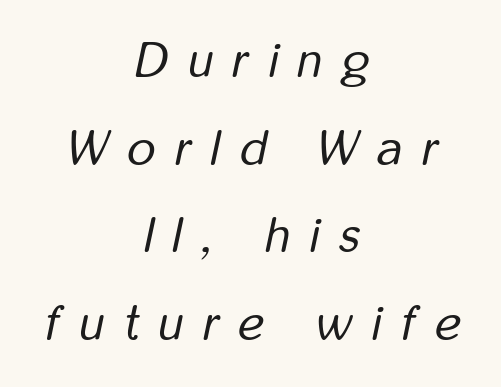
{"italic": "yes", "lean": "right", "slant_degrees": 12, "bold": "no", "weight": "regular", "width": "condensed", "stroke_contrast": "low", "x_height": "medium", "monospaced": "no", "underline": "no", "align": "center", "line_spacing_ratio": 1.79, "letter_spacing": "wide", "letter_spacing_em": 0.4, "glyph_px": 49}
